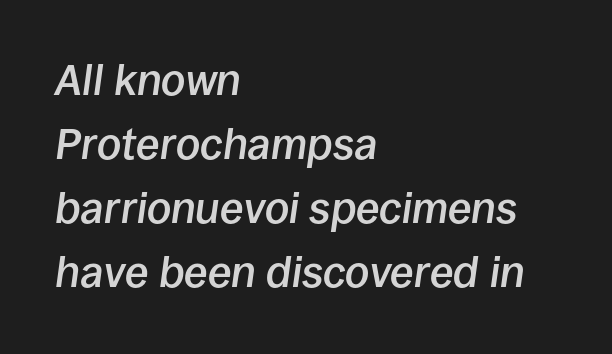
Q: Is the text bold? A: Semi-bold.
Q: Is the text italic (slanted)? A: Yes, it leans right by about 8 degrees.
Q: Is the text underlined? A: No.
Q: How is the paragraph aligned? A: Left-aligned.
Q: Is the spacing between letters normal or unusually wide? A: Normal.
Q: Is the spacing between lines tight, normal or loose? A: Normal.
Q: Width (condensed, normal, or wide)? A: Normal.
Q: Stroke contrast? A: Low.
Q: x-height? A: Large.
Q: Monospaced? A: No.
